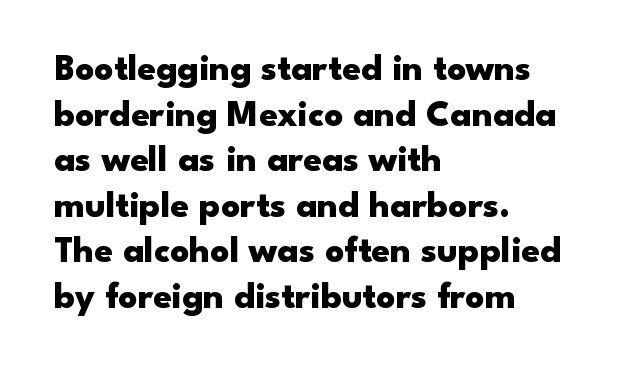
Q: Is the text bold? A: Yes.
Q: Is the text italic (slanted)? A: No, it is upright.
Q: Is the typeface a serif or a sans-serif typeface? A: Sans-serif.
Q: Is the text underlined? A: No.
Q: How is the paragraph aligned? A: Left-aligned.
Q: Is the spacing between letters normal or unusually wide? A: Normal.
Q: Width (condensed, normal, or wide)? A: Wide.
Q: Stroke contrast? A: Low.
Q: x-height? A: Small.
Q: Monospaced? A: No.
